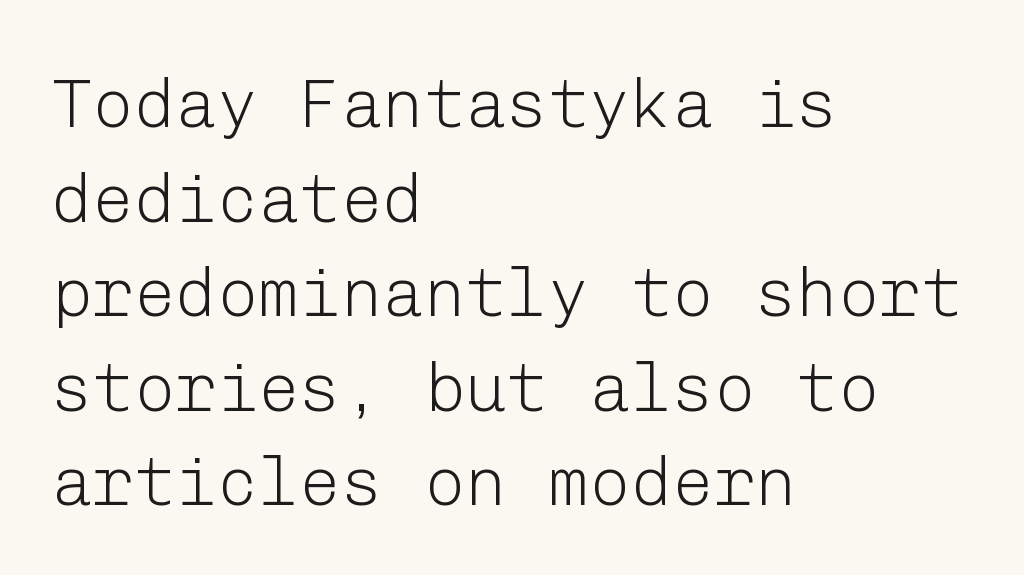
The image shows 69 px light sans-serif type, upright; set left-aligned, normal line spacing (1.37x), normal letter spacing, not underlined; low stroke contrast and a medium x-height.
